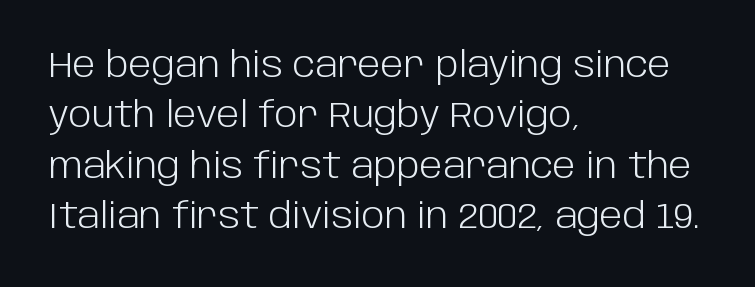
The rendering uses a moderate line-height, typical for paragraphs. These lines are rendered in a variable-pitch font. All the whitespace from short lines collects on the right. The letterforms sit at book weight or below. The lettering holds an erect, upright posture throughout.
